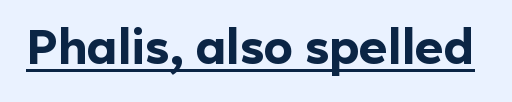
{"serif": "no", "italic": "no", "bold": "yes", "weight": "bold", "width": "normal", "x_height": "medium", "monospaced": "no", "underline": "yes", "letter_spacing": "normal", "letter_spacing_em": 0.0, "glyph_px": 49}
